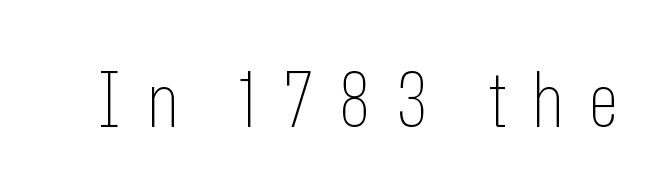
Q: Is the text bold? A: No.
Q: Is the text italic (slanted)? A: No, it is upright.
Q: Is the typeface a serif or a sans-serif typeface? A: Sans-serif.
Q: Is the text underlined? A: No.
Q: Is the spacing between letters normal or unusually wide? A: Unusually wide.
Q: Width (condensed, normal, or wide)? A: Condensed.
Q: Stroke contrast? A: Low.
Q: x-height? A: Medium.
Q: Monospaced? A: No.
